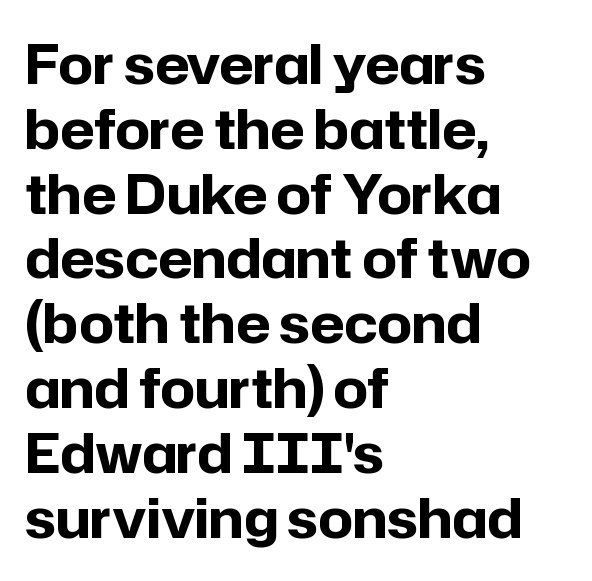
The image shows 54 px bold sans-serif type, upright; set left-aligned, line spacing 1.2x, normal letter spacing, not underlined; low stroke contrast and a medium x-height.
